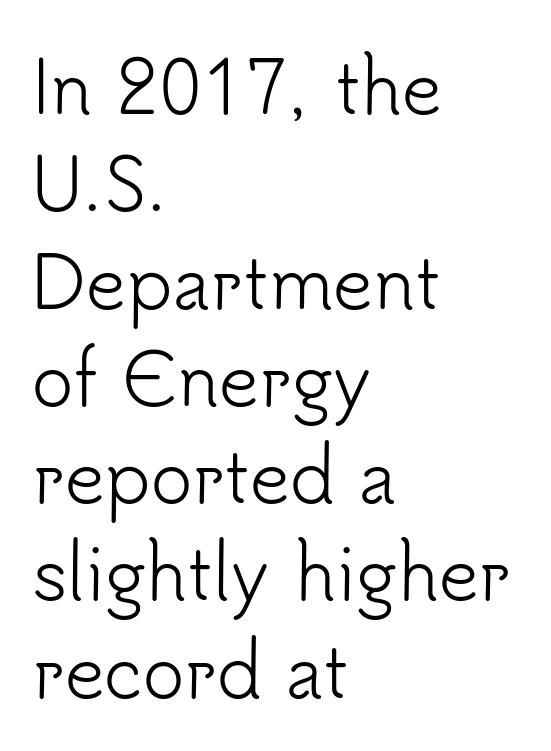
Does the leading feel generous? No, just average. Unlike a traditional serif, this face leaves its strokes unadorned. Line beginnings align vertically; line endings do not. This sample has the flowing, uneven cadence of proportional lettering. Italic? Not at all — the glyphs are vertical. Decoration check: the copy has no underline.
